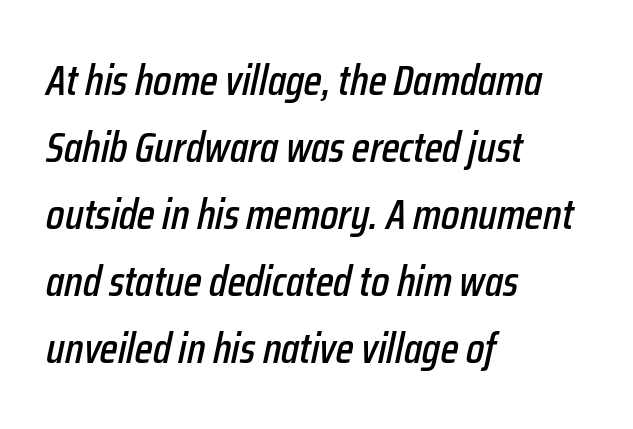
Is this a fixed-width face? No — the glyphs have proportional, varying widths. Is the letter spacing exaggerated? No — it looks like the ordinary default. Teacher's note: observe the even left margin — that is flush-left alignment. An italicized treatment has been applied to the whole sample.
